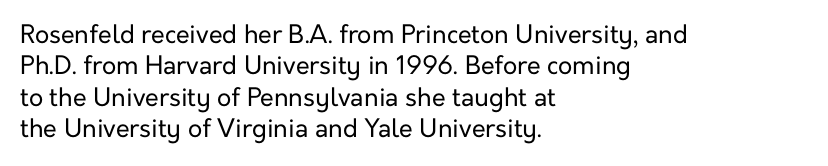
No letter is thick-stroked: the sample isn't bold. This is roman type, the default non-slanted kind. One glance says typical: line gaps are just what's usual. Plain, unruled lines of type. This sample is left-justified, so line endings fall wherever the words run out.
